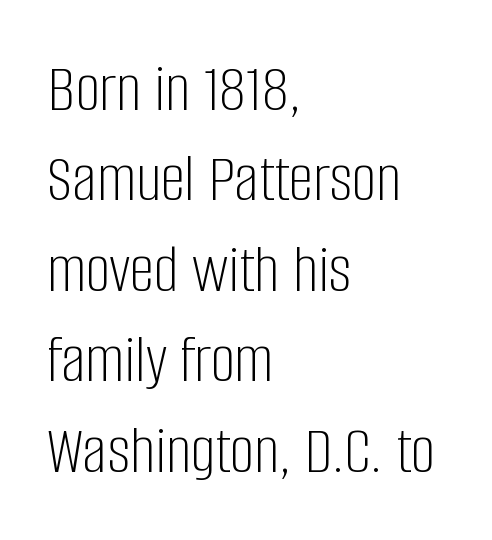
Q: Is the text bold? A: No.
Q: Is the text italic (slanted)? A: No, it is upright.
Q: Is the typeface a serif or a sans-serif typeface? A: Sans-serif.
Q: Is the text underlined? A: No.
Q: How is the paragraph aligned? A: Left-aligned.
Q: Is the spacing between letters normal or unusually wide? A: Normal.
Q: Is the spacing between lines tight, normal or loose? A: Normal.
Q: Width (condensed, normal, or wide)? A: Condensed.
Q: Stroke contrast? A: Low.
Q: x-height? A: Large.
Q: Monospaced? A: No.
